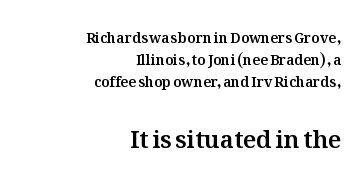
The image shows 24 px text type, upright; set right-aligned, normal line spacing (1.58x), normal letter spacing, not underlined; the second (bottom) block is 1.71x larger.
